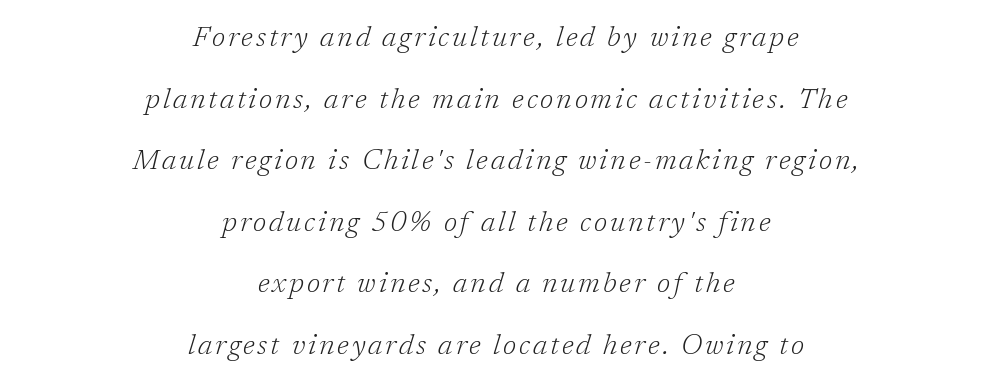
{"serif": "yes", "italic": "yes", "lean": "right", "slant_degrees": 17, "bold": "no", "weight": "light", "width": "normal", "stroke_contrast": "low", "x_height": "medium", "monospaced": "no", "underline": "no", "align": "center", "line_spacing": "loose", "line_spacing_ratio": 2.2, "glyph_px": 28}
